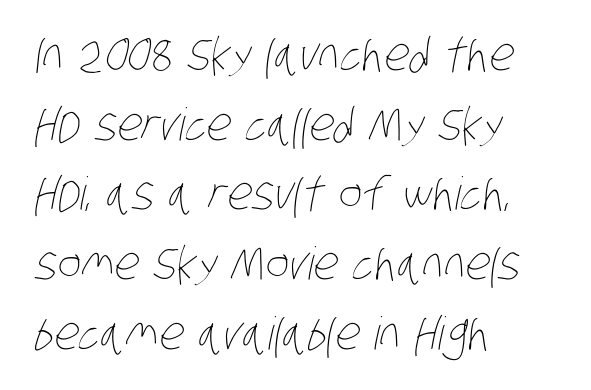
{"bold": "no", "weight": "thin", "width": "condensed", "stroke_contrast": "low", "x_height": "large", "monospaced": "no", "underline": "no", "align": "left", "line_spacing": "normal", "line_spacing_ratio": 1.55, "letter_spacing": "normal", "letter_spacing_em": 0.0, "glyph_px": 45}
